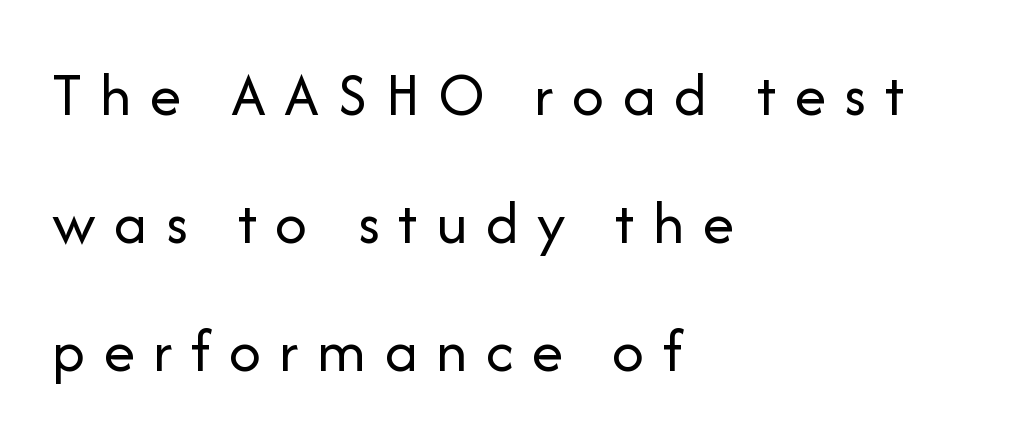
{"serif": "no", "italic": "no", "bold": "no", "weight": "regular", "width": "normal", "stroke_contrast": "low", "x_height": "medium", "monospaced": "no", "underline": "no", "align": "left", "line_spacing": "loose", "line_spacing_ratio": 2.03, "letter_spacing": "wide", "letter_spacing_em": 0.29, "glyph_px": 63}
